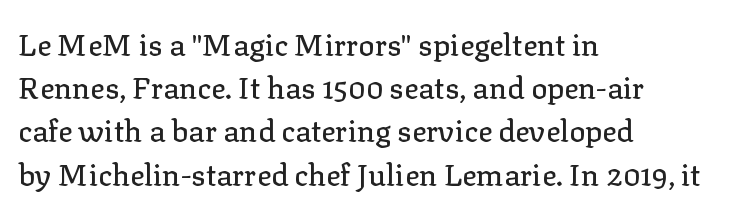
{"serif": "yes", "italic": "no", "width": "normal", "stroke_contrast": "low", "x_height": "medium", "monospaced": "no", "underline": "no", "align": "left", "line_spacing": "normal", "line_spacing_ratio": 1.44, "letter_spacing": "normal", "letter_spacing_em": 0.0, "glyph_px": 30}
